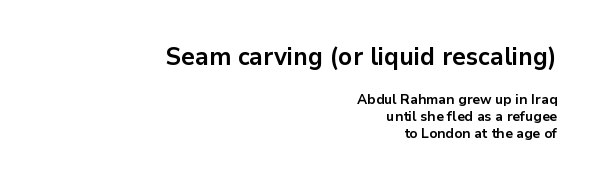
Large over small — that's the arrangement of the two blocks here. The rendering uses a bold face; every stroke is thick and dark. The compositor pushed each line to the right boundary. Quick note: underline off.
